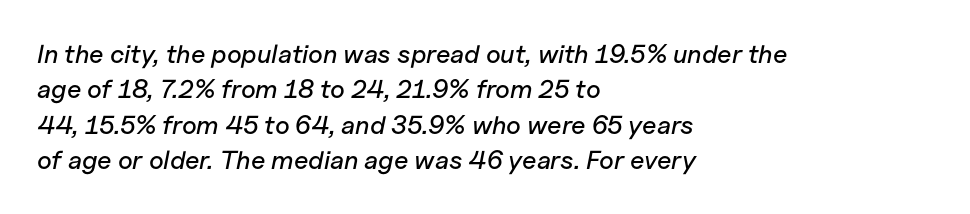
The image shows 26 px text type, italic (leaning right); set left-aligned, normal line spacing (1.36x), normal letter spacing, not underlined.
